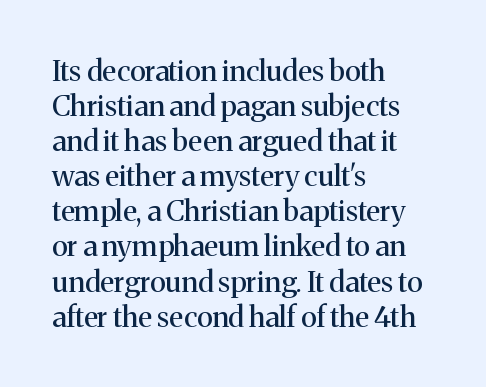
The image shows 29 px regular-weight serif type, upright; set left-aligned, line spacing 1.21x, normal letter spacing, not underlined; medium stroke contrast and a medium x-height.
